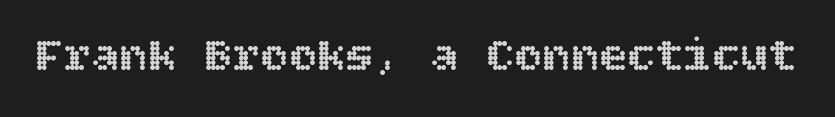
The image shows 47 px text type, upright; set normal letter spacing, not underlined; a large x-height.
